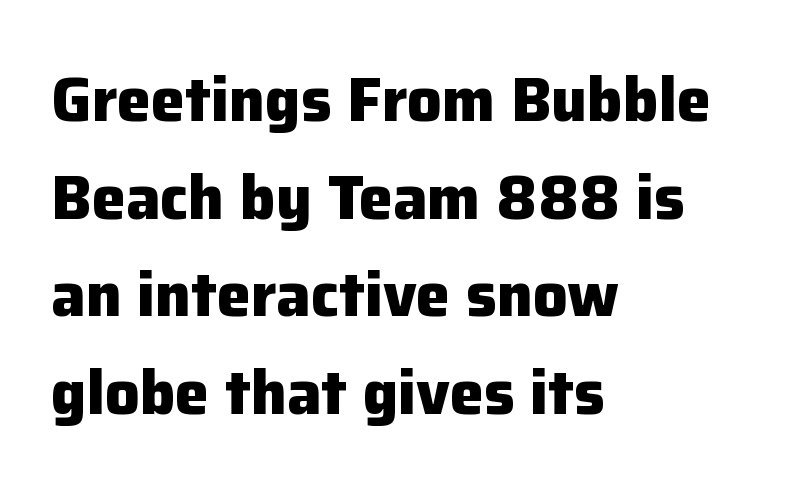
Q: Is the text bold? A: Yes.
Q: Is the text italic (slanted)? A: No, it is upright.
Q: Is the typeface a serif or a sans-serif typeface? A: Sans-serif.
Q: Is the text underlined? A: No.
Q: How is the paragraph aligned? A: Left-aligned.
Q: Is the spacing between letters normal or unusually wide? A: Normal.
Q: Is the spacing between lines tight, normal or loose? A: Normal.
Q: Width (condensed, normal, or wide)? A: Normal.
Q: Stroke contrast? A: Low.
Q: x-height? A: Medium.
Q: Monospaced? A: No.
